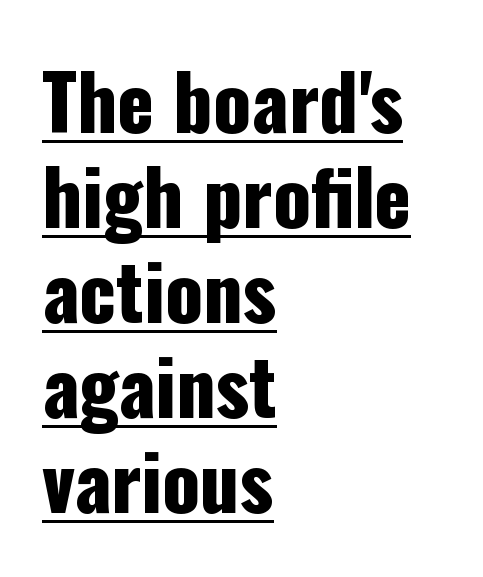
Q: Is the text italic (slanted)? A: No, it is upright.
Q: Is the typeface a serif or a sans-serif typeface? A: Sans-serif.
Q: Is the text underlined? A: Yes.
Q: How is the paragraph aligned? A: Left-aligned.
Q: Is the spacing between letters normal or unusually wide? A: Normal.
Q: Is the spacing between lines tight, normal or loose? A: Normal.
Q: Width (condensed, normal, or wide)? A: Condensed.
Q: Stroke contrast? A: Low.
Q: x-height? A: Medium.
Q: Monospaced? A: No.
